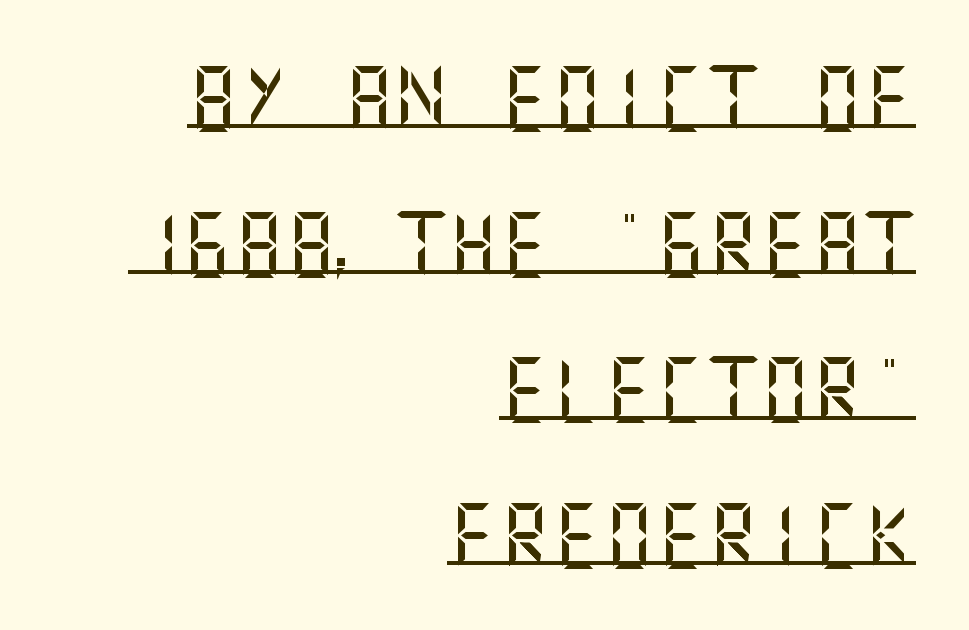
A roman cut, with each character standing at attention. Typeset ragged left — the right edge is the straight one. The typesetter has applied underlining to the passage shown. The passage shown has conventional tracking throughout. Classification — sans serif. Summary of vertical rhythm: relaxed, with wide interline spacing.
